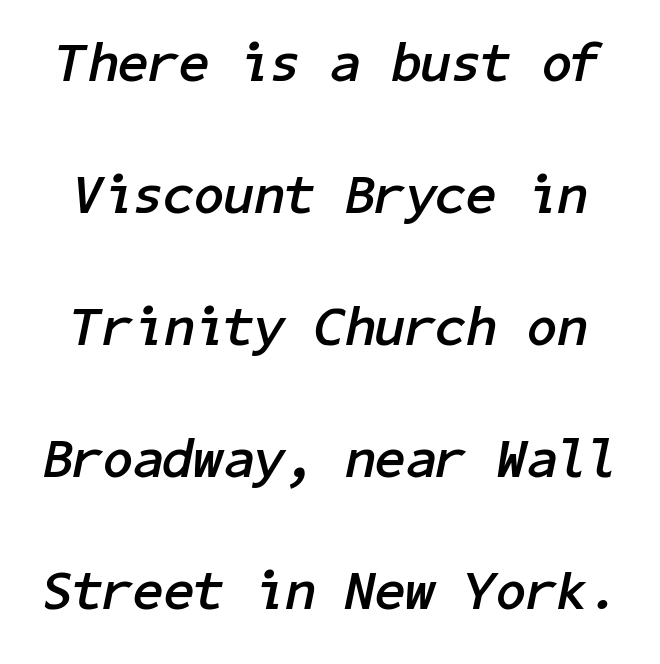
The image shows 55 px semibold type, italic (leaning right); set loose line spacing (2.4x), normal letter spacing, not underlined; low stroke contrast and a medium x-height.
